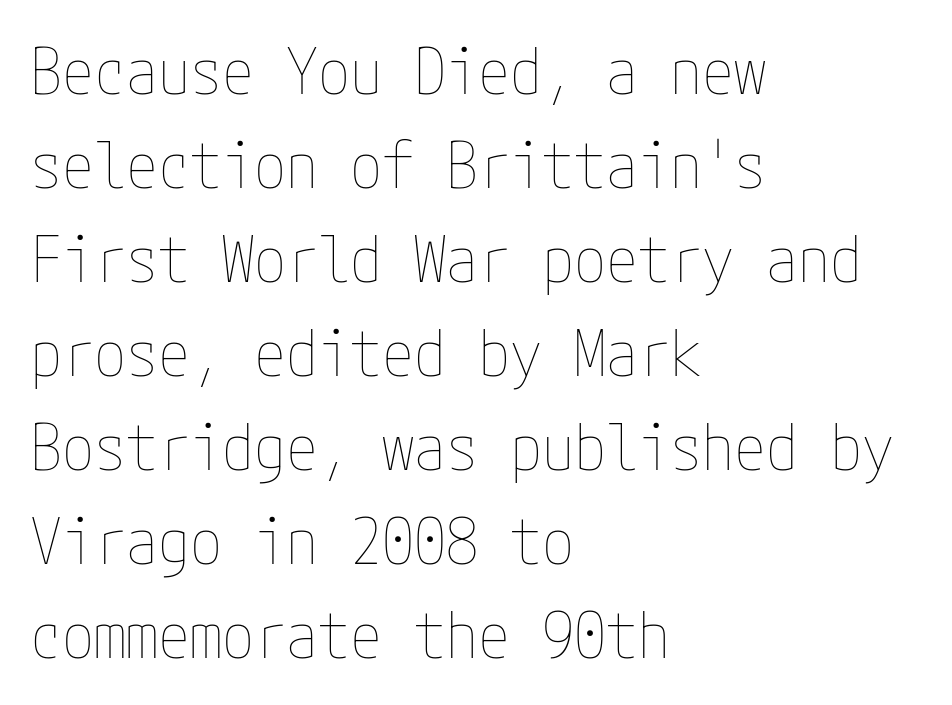
Q: Is the text bold? A: No.
Q: Is the text italic (slanted)? A: No, it is upright.
Q: Is the text underlined? A: No.
Q: How is the paragraph aligned? A: Left-aligned.
Q: Is the spacing between letters normal or unusually wide? A: Normal.
Q: Is the spacing between lines tight, normal or loose? A: Normal.
Q: Width (condensed, normal, or wide)? A: Condensed.
Q: Stroke contrast? A: Low.
Q: x-height? A: Medium.
